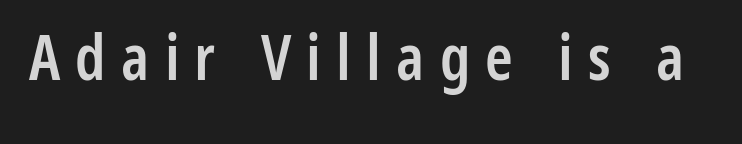
Is this a sans? Yes — the strokes have no serifs. Tracking here is generous; glyphs stand well apart from one another. The face used here is proportionally spaced, like ordinary book or web type. The strip under each line holds only bare page. Ordinary non-slanted type is in use. The passage shown is semibold, sitting just below true bold.
